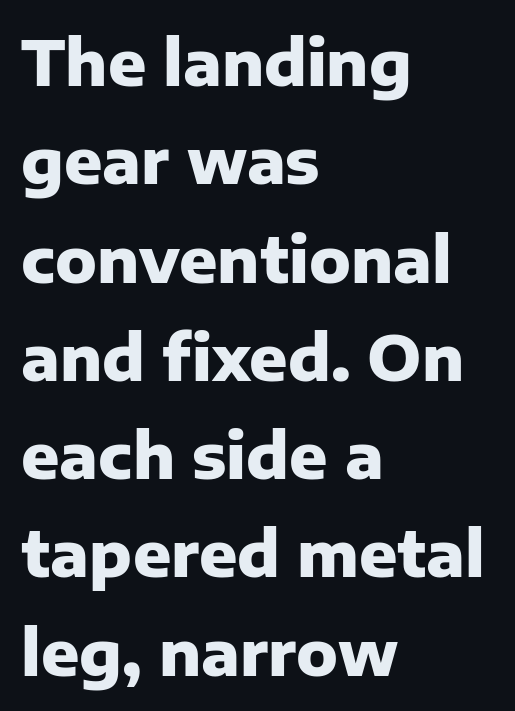
{"serif": "no", "italic": "no", "bold": "yes", "weight": "heavy", "width": "normal", "stroke_contrast": "low", "x_height": "medium", "monospaced": "no", "underline": "no", "align": "left", "line_spacing": "normal", "line_spacing_ratio": 1.56, "letter_spacing": "normal", "letter_spacing_em": 0.0, "glyph_px": 63}
